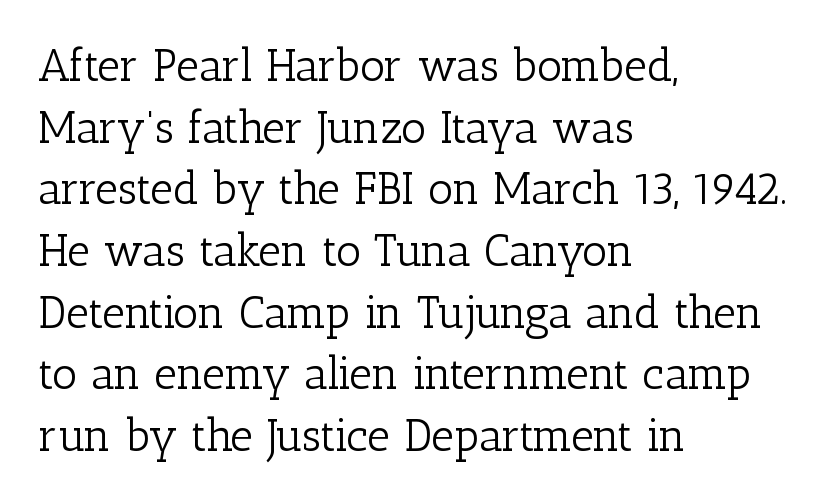
The image shows 45 px light serif type, upright; set left-aligned, normal line spacing (1.37x), normal letter spacing, not underlined; low stroke contrast and a medium x-height.
